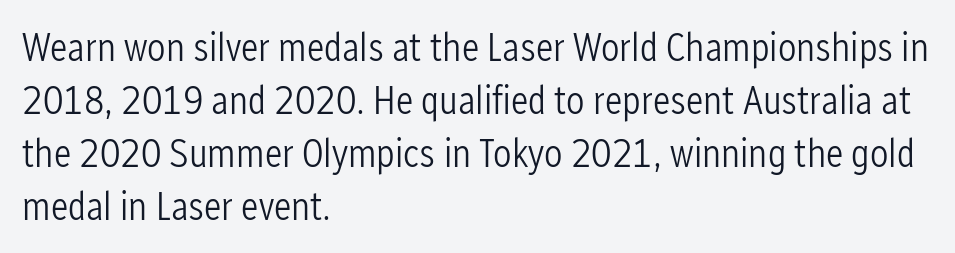
No word sits above an underline. Whoever set this chose a conventional vertical rhythm. The weight tops out at a normal text grade. Note the varied advance widths — an 'i' is clearly narrower than an 'm'. Which margin do the lines hug? The left one — the right edge is uneven.
